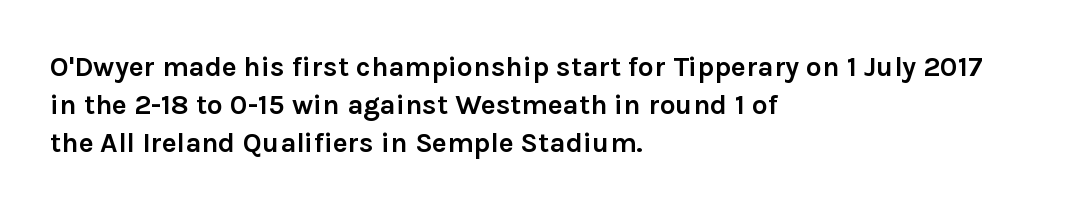
Q: Is the text bold? A: Yes.
Q: Is the text italic (slanted)? A: No, it is upright.
Q: Is the typeface a serif or a sans-serif typeface? A: Sans-serif.
Q: Is the text underlined? A: No.
Q: How is the paragraph aligned? A: Left-aligned.
Q: Is the spacing between letters normal or unusually wide? A: Normal.
Q: Is the spacing between lines tight, normal or loose? A: Normal.
Q: Width (condensed, normal, or wide)? A: Normal.
Q: x-height? A: Medium.
Q: Monospaced? A: No.
